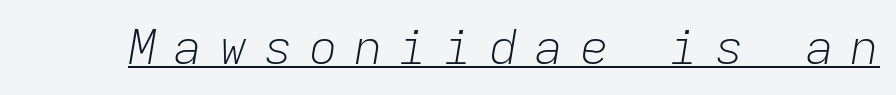
{"italic": "yes", "lean": "right", "slant_degrees": 9, "bold": "no", "weight": "light", "width": "normal", "stroke_contrast": "low", "x_height": "medium", "monospaced": "yes", "underline": "yes", "letter_spacing": "wide", "letter_spacing_em": 0.34, "glyph_px": 48}
